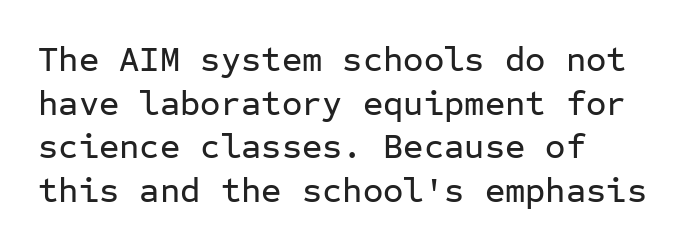
{"serif": "no", "italic": "no", "width": "normal", "stroke_contrast": "low", "x_height": "medium", "monospaced": "yes", "underline": "no", "align": "left", "line_spacing": "normal", "line_spacing_ratio": 1.25, "letter_spacing": "normal", "letter_spacing_em": 0.0, "glyph_px": 35}
